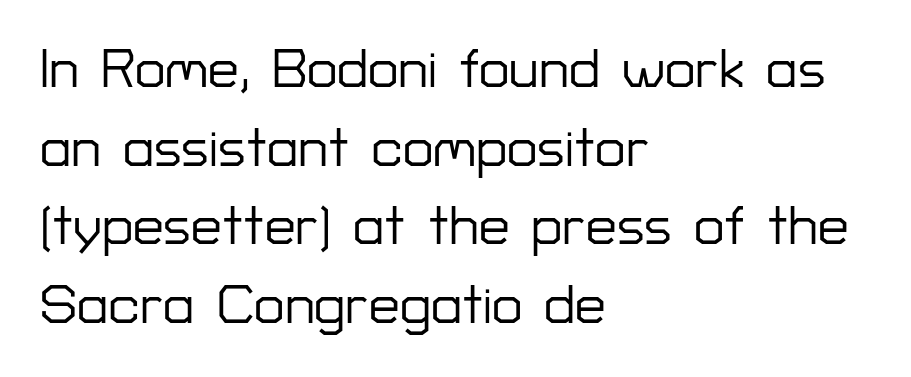
Q: Is the text italic (slanted)? A: No, it is upright.
Q: Is the typeface a serif or a sans-serif typeface? A: Sans-serif.
Q: Is the text underlined? A: No.
Q: How is the paragraph aligned? A: Left-aligned.
Q: Is the spacing between letters normal or unusually wide? A: Normal.
Q: Is the spacing between lines tight, normal or loose? A: Normal.
Q: Width (condensed, normal, or wide)? A: Normal.
Q: Stroke contrast? A: Low.
Q: x-height? A: Medium.
Q: Monospaced? A: No.
